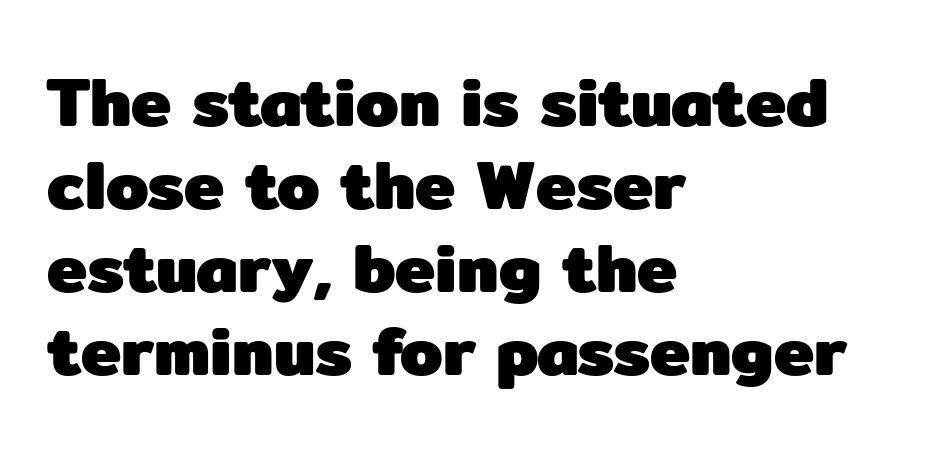
{"serif": "no", "italic": "no", "bold": "yes", "weight": "heavy", "width": "normal", "stroke_contrast": "low", "x_height": "medium", "monospaced": "no", "underline": "no", "align": "left", "line_spacing_ratio": 1.22, "letter_spacing": "normal", "letter_spacing_em": 0.0, "glyph_px": 68}
